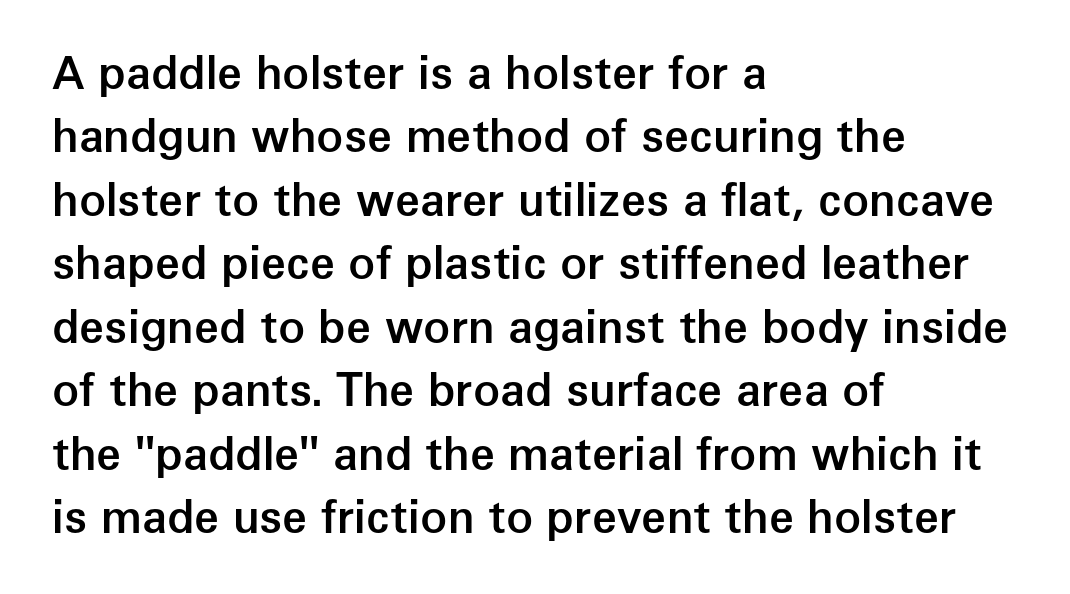
The image shows 45 px semibold sans-serif type, upright; set left-aligned, normal line spacing (1.41x), normal letter spacing, not underlined; low stroke contrast and a medium x-height.
